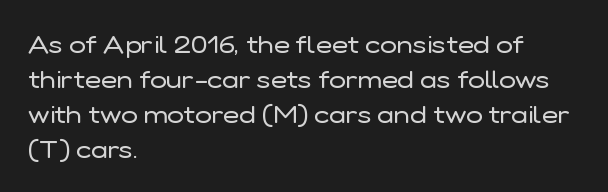
{"italic": "no", "bold": "no", "underline": "no", "align": "left", "line_spacing": "normal", "line_spacing_ratio": 1.4, "letter_spacing": "normal", "letter_spacing_em": 0.0, "glyph_px": 25}
